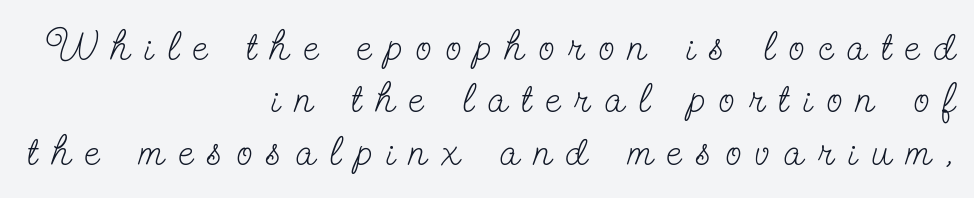
The image shows 41 px light, condensed serif type; set right-aligned, normal line spacing (1.28x), unusually wide letter spacing (+0.36 em), not underlined; low stroke contrast and a small x-height.
